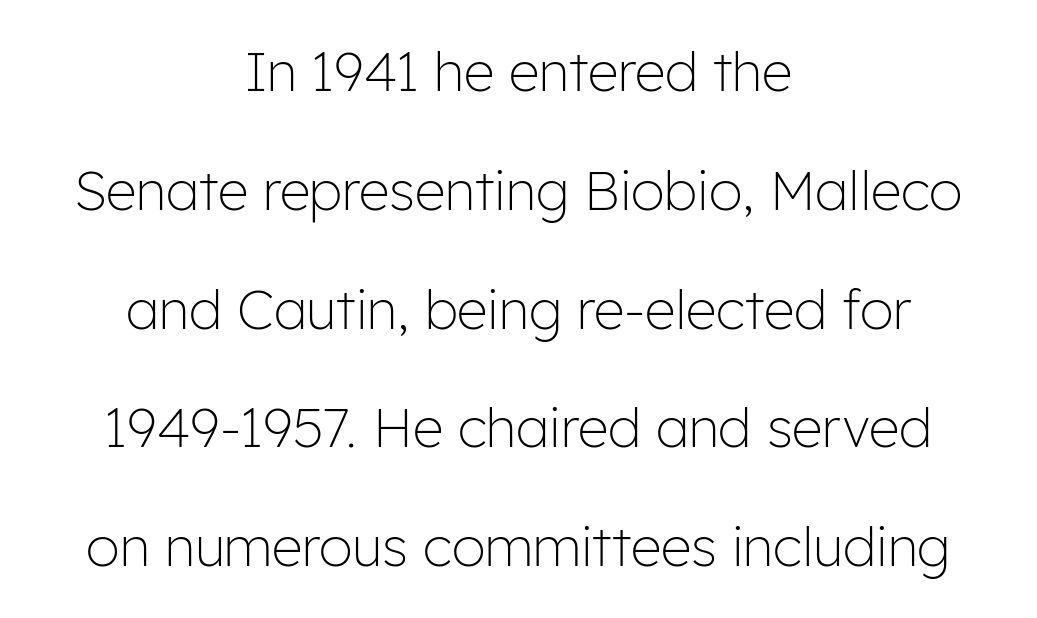
The space beneath each line is pristine and unruled. Font category for this specimen: sans-serif. Compared with typical paragraphs, the rows here are farther apart. Italic? Not at all — the glyphs are vertical. The letters sit at their default tracking, neither squeezed nor spread.
